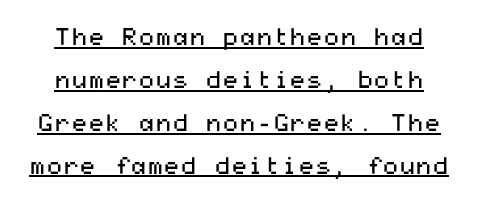
The image shows 24 px text type, upright; set line spacing 1.79x, normal letter spacing, underlined.
